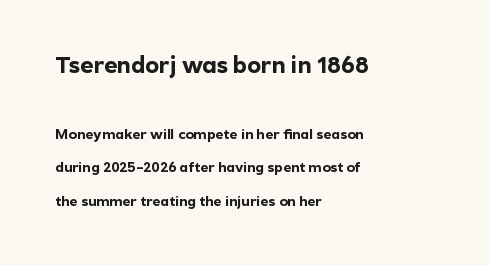
The image shows 23 px bold type, upright; set left-aligned, loose line spacing (2.38x), normal letter spacing, not underlined; the first (top) block is 1.64x larger.
